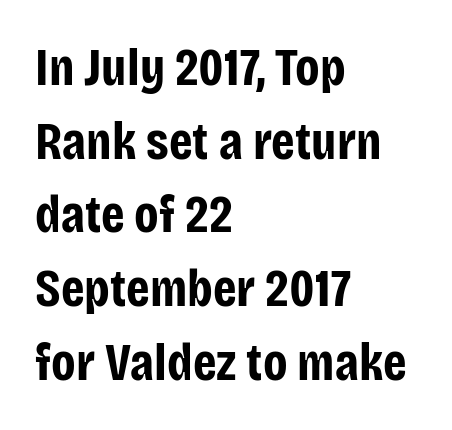
{"serif": "no", "italic": "no", "bold": "yes", "weight": "bold", "width": "condensed", "stroke_contrast": "low", "x_height": "large", "monospaced": "no", "underline": "no", "align": "left", "line_spacing": "normal", "line_spacing_ratio": 1.39, "letter_spacing": "normal", "letter_spacing_em": 0.0, "glyph_px": 53}
